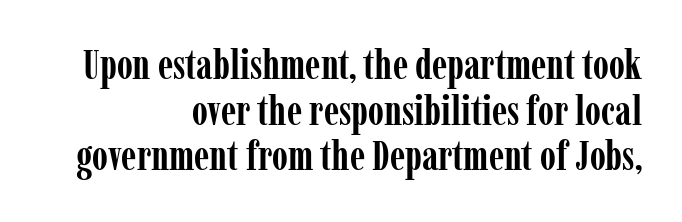
{"serif": "yes", "italic": "no", "bold": "yes", "weight": "semibold", "width": "condensed", "stroke_contrast": "low", "x_height": "medium", "monospaced": "no", "underline": "no", "align": "right", "line_spacing": "tight", "line_spacing_ratio": 1.11, "letter_spacing": "normal", "letter_spacing_em": 0.0, "glyph_px": 41}
